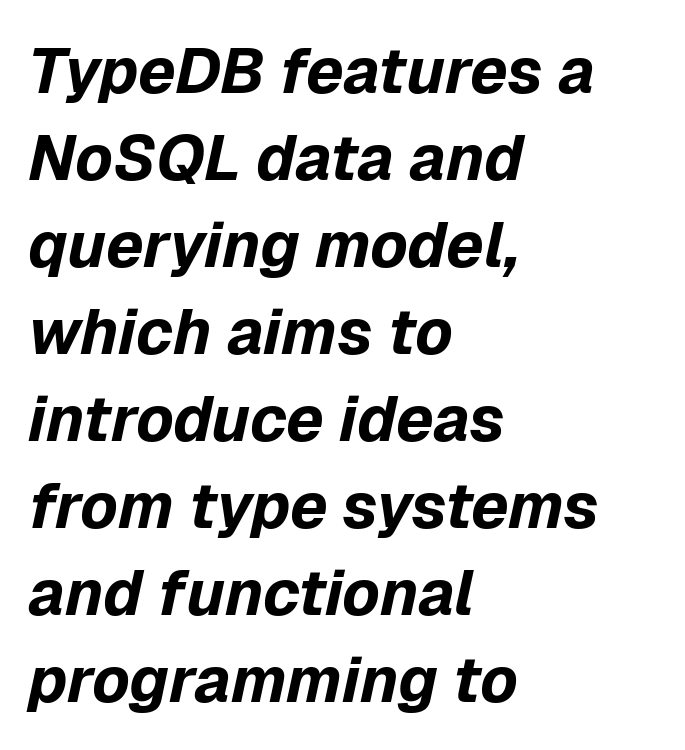
The image shows 64 px bold type, italic (leaning right); set left-aligned, normal line spacing (1.36x), normal letter spacing, not underlined; low stroke contrast and a medium x-height.
